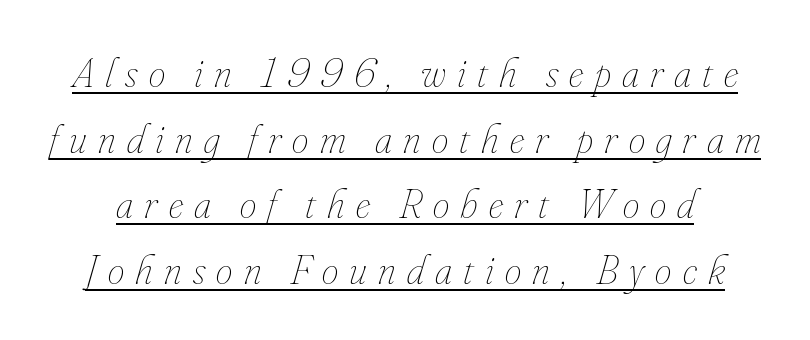
Q: Is the text bold? A: No.
Q: Is the text italic (slanted)? A: Yes, it leans right by about 16 degrees.
Q: Is the text underlined? A: Yes.
Q: Is the spacing between letters normal or unusually wide? A: Unusually wide.
Q: Is the spacing between lines tight, normal or loose? A: Normal.
Q: Width (condensed, normal, or wide)? A: Condensed.
Q: Stroke contrast? A: Low.
Q: x-height? A: Small.
Q: Monospaced? A: No.
